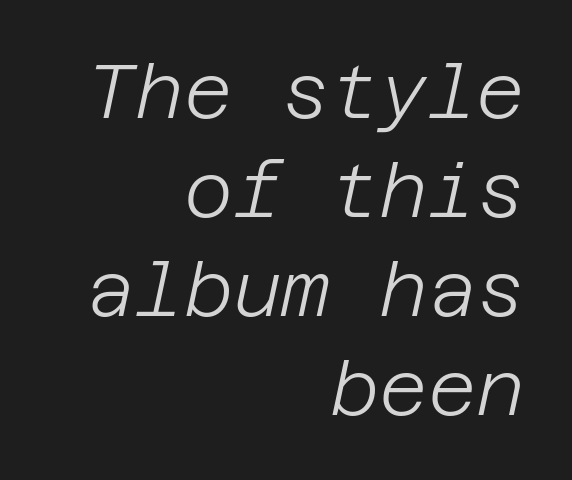
{"italic": "yes", "lean": "right", "slant_degrees": 12, "bold": "no", "weight": "light", "width": "normal", "stroke_contrast": "low", "x_height": "large", "underline": "no", "align": "right", "line_spacing": "normal", "line_spacing_ratio": 1.32, "letter_spacing": "normal", "letter_spacing_em": 0.0, "glyph_px": 75}
